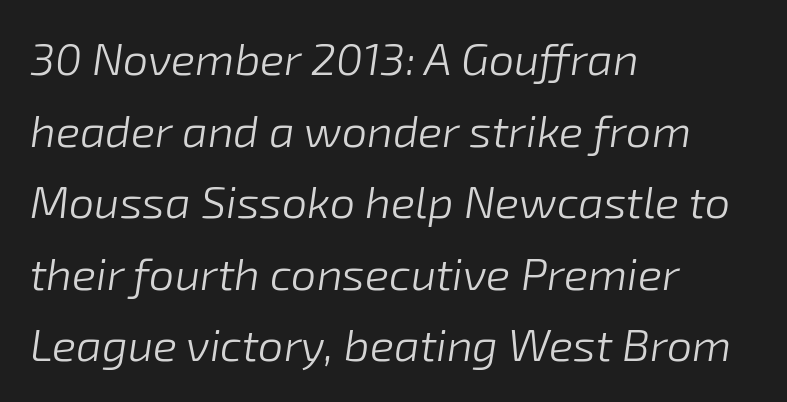
{"italic": "yes", "lean": "right", "slant_degrees": 8, "bold": "no", "weight": "light", "width": "normal", "stroke_contrast": "low", "x_height": "medium", "monospaced": "no", "underline": "no", "align": "left", "line_spacing": "normal", "line_spacing_ratio": 1.59, "letter_spacing": "normal", "letter_spacing_em": 0.0, "glyph_px": 45}
